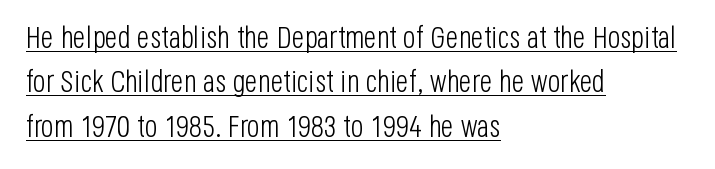
The image shows 30 px light, condensed sans-serif type, upright; set left-aligned, normal line spacing (1.48x), normal letter spacing, underlined; low stroke contrast and a large x-height.
